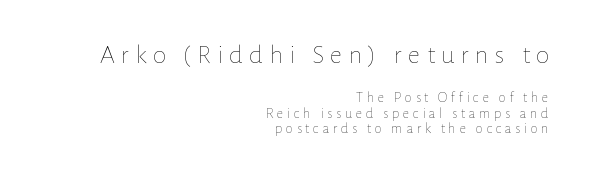
Each line ends at the same right margin while the left side varies. There is plenty of visible air inserted between adjacent glyphs. The font's upright variant was chosen for this text. The weight would be labelled regular, book, light, or lighter still.
